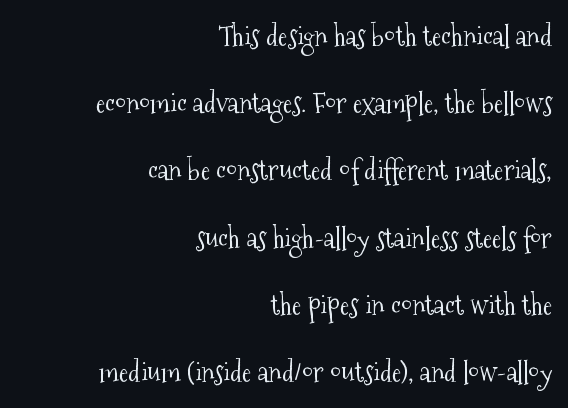
A typesetter would mark this as roman, not italic. Descender tails drop into unmarked territory. Here the designer chose a conventional face with non-uniform glyph widths. The face used here is rendered with its standard letterfit. Layout note: lines flush right. Rows of type keep a wide berth in the vertical direction.
